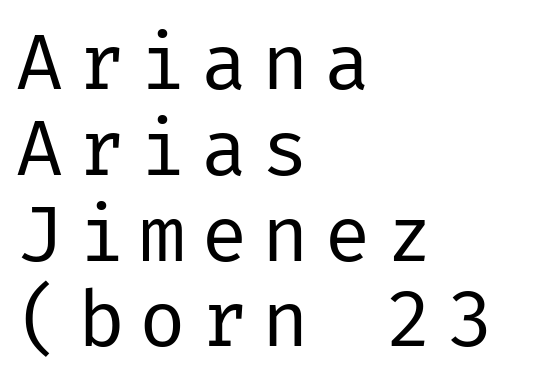
{"serif": "no", "italic": "no", "bold": "no", "weight": "regular", "width": "normal", "stroke_contrast": "low", "x_height": "medium", "underline": "no", "align": "left", "line_spacing": "tight", "line_spacing_ratio": 1.1, "glyph_px": 78}
